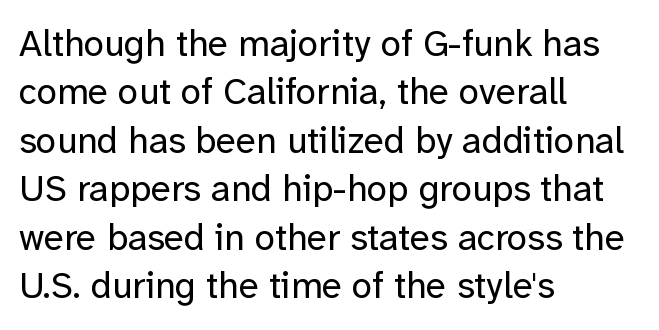
Q: Is the text bold? A: No.
Q: Is the text italic (slanted)? A: No, it is upright.
Q: Is the typeface a serif or a sans-serif typeface? A: Sans-serif.
Q: Is the text underlined? A: No.
Q: How is the paragraph aligned? A: Left-aligned.
Q: Is the spacing between letters normal or unusually wide? A: Normal.
Q: Is the spacing between lines tight, normal or loose? A: Normal.
Q: Width (condensed, normal, or wide)? A: Normal.
Q: Stroke contrast? A: Low.
Q: x-height? A: Medium.
Q: Monospaced? A: No.
